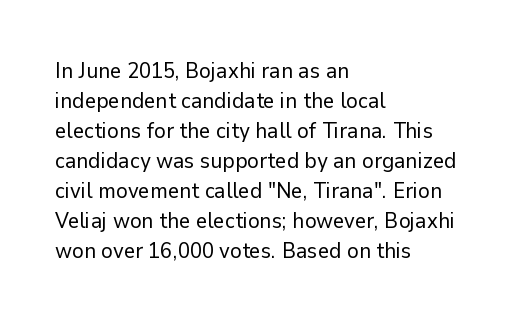
The image shows 22 px text type, upright; set left-aligned, normal line spacing (1.36x), normal letter spacing, not underlined.
